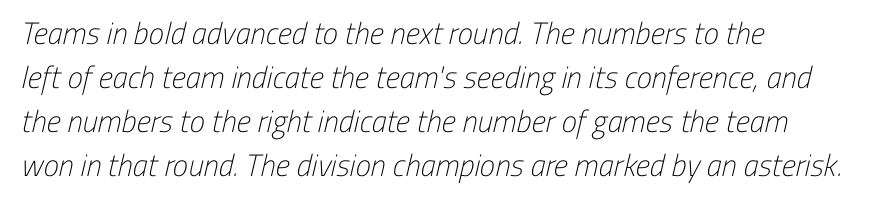
The image shows 31 px light, condensed sans-serif type; set left-aligned, normal line spacing (1.42x), normal letter spacing, not underlined; low stroke contrast and a medium x-height.
